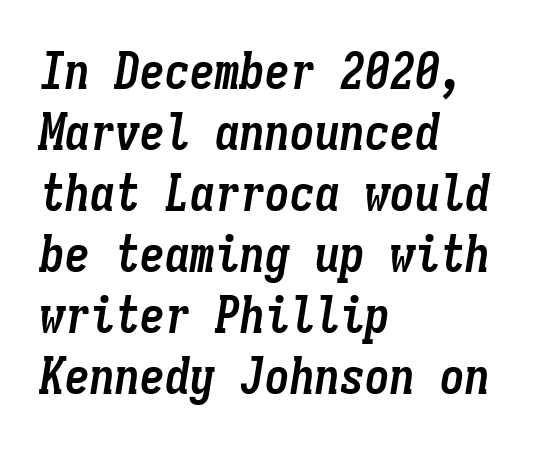
The image shows 50 px semibold, condensed type, italic (leaning right), monospaced; set left-aligned, line spacing 1.22x, normal letter spacing, not underlined; low stroke contrast and a medium x-height.
